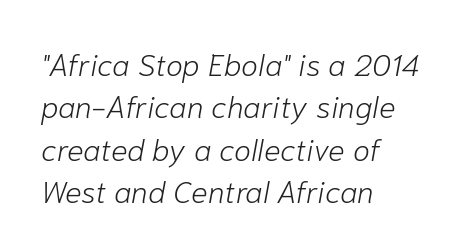
{"italic": "yes", "lean": "right", "slant_degrees": 10, "bold": "no", "weight": "light", "width": "normal", "stroke_contrast": "low", "x_height": "medium", "monospaced": "no", "underline": "no", "align": "left", "line_spacing": "normal", "line_spacing_ratio": 1.37, "letter_spacing": "normal", "letter_spacing_em": 0.0, "glyph_px": 31}
